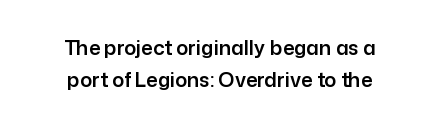
Q: Is the text italic (slanted)? A: No, it is upright.
Q: Is the text underlined? A: No.
Q: How is the paragraph aligned? A: Centered.
Q: Is the spacing between letters normal or unusually wide? A: Normal.
Q: Is the spacing between lines tight, normal or loose? A: Normal.
